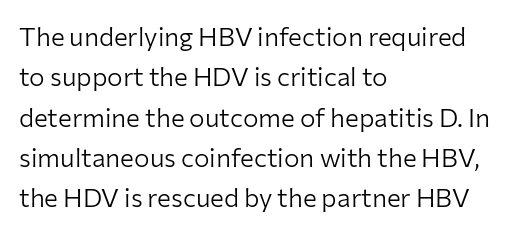
Q: Is the text bold? A: No.
Q: Is the text italic (slanted)? A: No, it is upright.
Q: Is the text underlined? A: No.
Q: How is the paragraph aligned? A: Left-aligned.
Q: Is the spacing between letters normal or unusually wide? A: Normal.
Q: Is the spacing between lines tight, normal or loose? A: Normal.
